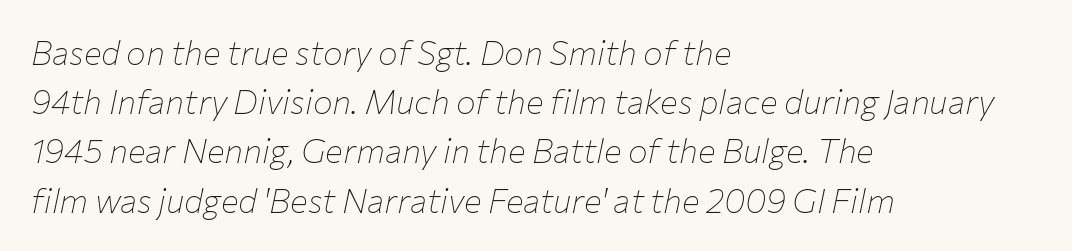
Q: Is the text bold? A: No.
Q: Is the text italic (slanted)? A: Yes, it leans right by about 12 degrees.
Q: Is the text underlined? A: No.
Q: How is the paragraph aligned? A: Left-aligned.
Q: Is the spacing between letters normal or unusually wide? A: Normal.
Q: Is the spacing between lines tight, normal or loose? A: Normal.
Q: Width (condensed, normal, or wide)? A: Normal.
Q: Stroke contrast? A: Low.
Q: x-height? A: Medium.
Q: Monospaced? A: No.
